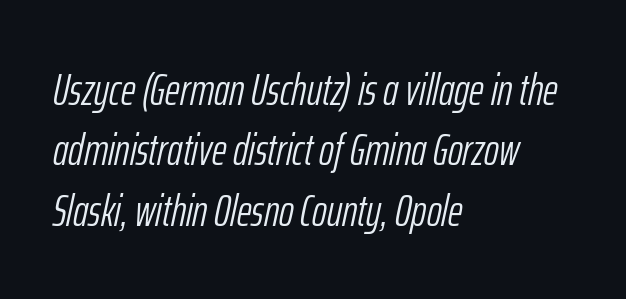
Q: Is the text bold? A: No.
Q: Is the text italic (slanted)? A: Yes, it leans right by about 12 degrees.
Q: Is the text underlined? A: No.
Q: How is the paragraph aligned? A: Left-aligned.
Q: Is the spacing between letters normal or unusually wide? A: Normal.
Q: Is the spacing between lines tight, normal or loose? A: Normal.
Q: Width (condensed, normal, or wide)? A: Condensed.
Q: Stroke contrast? A: Low.
Q: x-height? A: Medium.
Q: Monospaced? A: No.
